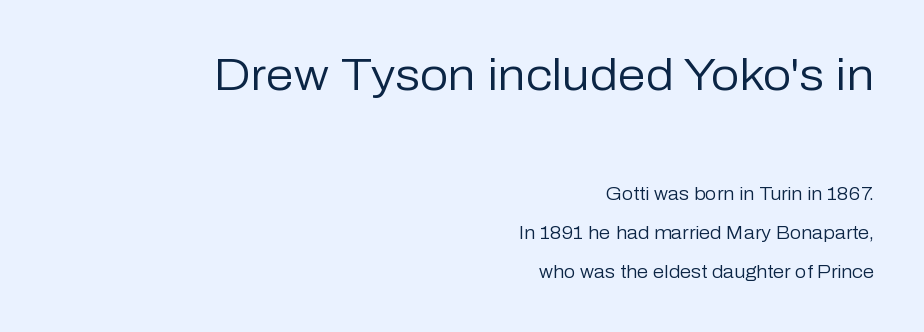
Q: Is the text bold? A: No.
Q: Is the text italic (slanted)? A: No, it is upright.
Q: Is the typeface a serif or a sans-serif typeface? A: Sans-serif.
Q: Is the text underlined? A: No.
Q: How is the paragraph aligned? A: Right-aligned.
Q: Is the spacing between letters normal or unusually wide? A: Normal.
Q: Is the spacing between lines tight, normal or loose? A: Loose.
Q: Which block of text is set in a larger size, the first (top) or the second (bottom)? A: The first (top) one.
Q: Width (condensed, normal, or wide)? A: Normal.
Q: Stroke contrast? A: Low.
Q: x-height? A: Medium.
Q: Monospaced? A: No.
